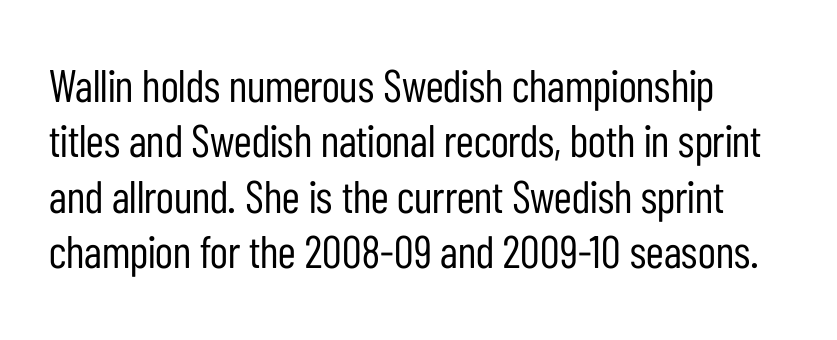
Q: Is the text bold? A: No.
Q: Is the text italic (slanted)? A: No, it is upright.
Q: Is the typeface a serif or a sans-serif typeface? A: Sans-serif.
Q: Is the text underlined? A: No.
Q: Is the spacing between letters normal or unusually wide? A: Normal.
Q: Width (condensed, normal, or wide)? A: Condensed.
Q: Stroke contrast? A: Low.
Q: x-height? A: Medium.
Q: Monospaced? A: No.
